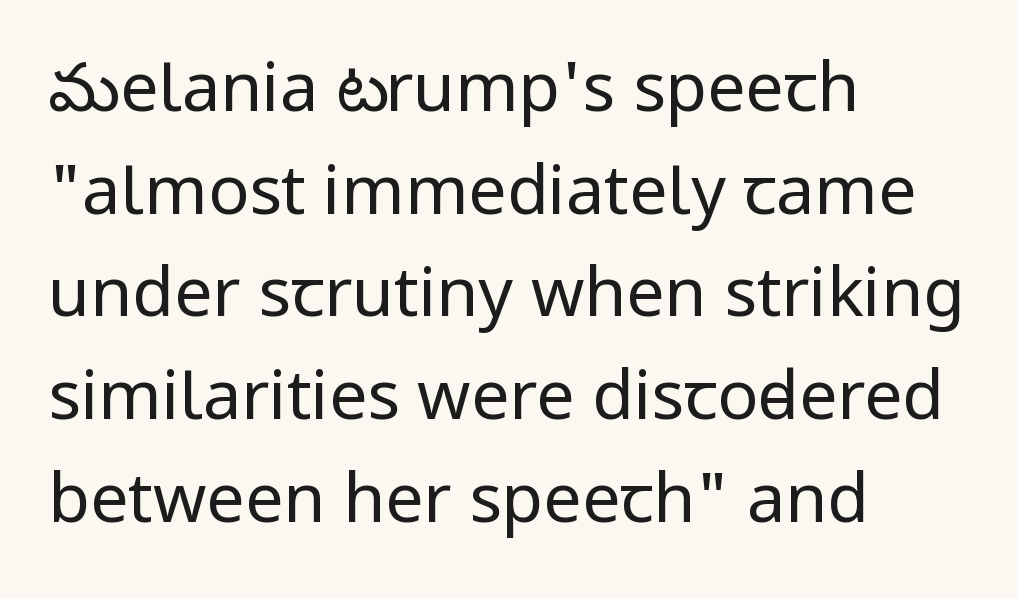
{"serif": "no", "italic": "no", "bold": "no", "weight": "regular", "width": "condensed", "stroke_contrast": "low", "x_height": "large", "monospaced": "no", "underline": "no", "align": "left", "line_spacing": "normal", "line_spacing_ratio": 1.51, "letter_spacing": "normal", "letter_spacing_em": 0.0, "glyph_px": 68}
